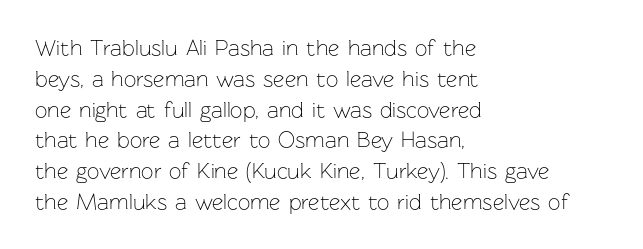
{"italic": "no", "bold": "no", "underline": "no", "align": "left", "line_spacing": "normal", "line_spacing_ratio": 1.4, "letter_spacing": "normal", "letter_spacing_em": 0.0, "glyph_px": 22}
